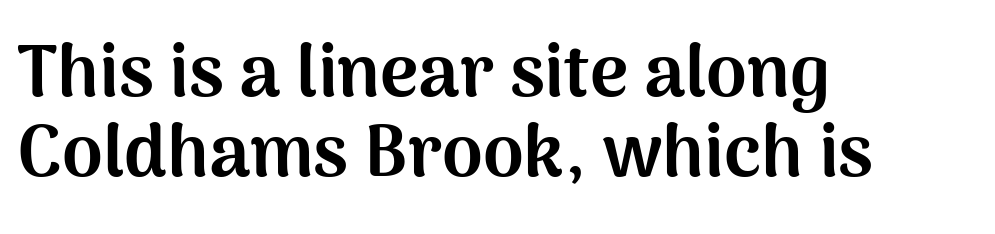
The image shows 73 px bold sans-serif type, upright; set left-aligned, tight line spacing (1.09x), normal letter spacing, not underlined; medium stroke contrast and a medium x-height.
